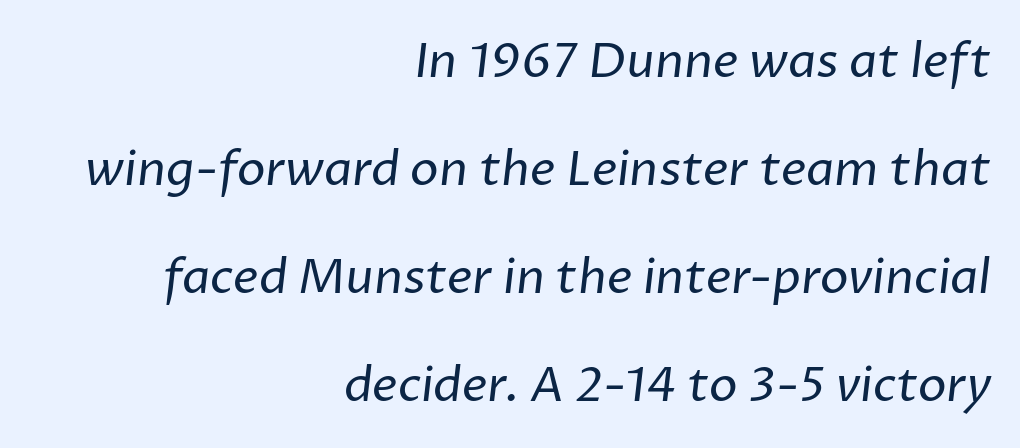
{"serif": "no", "bold": "no", "weight": "regular", "width": "normal", "stroke_contrast": "low", "x_height": "medium", "monospaced": "no", "underline": "no", "align": "right", "line_spacing": "loose", "line_spacing_ratio": 2.25, "letter_spacing": "normal", "letter_spacing_em": 0.0, "glyph_px": 48}
